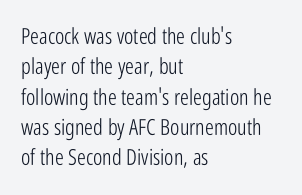
A quiet, ordinary-to-light weight characterises the typeface. The text block is weighted toward the left margin, trailing off unevenly rightward. This rendering leaves character spacing at its baseline value. Characters remain perfectly vertical along every line. The strip under each line holds only bare page.
